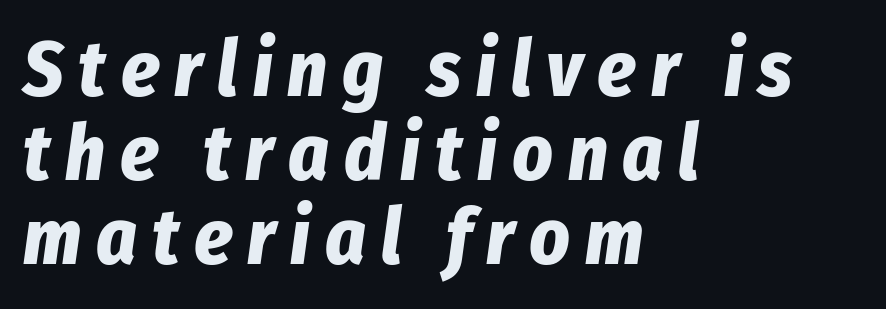
Whoever set this chose condensed vertical rhythm over breathing room. If you drew a ruler down the left edge, every line would touch it. Characters are canted at an angle relative to the baseline's perpendicular. Each row of text sits above clean, open space. Here the designer chose a conventional face with non-uniform glyph widths.
